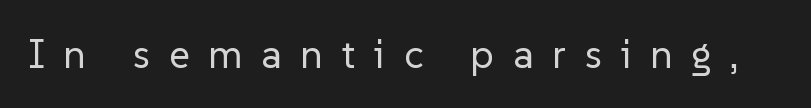
{"serif": "no", "italic": "no", "bold": "no", "weight": "regular", "width": "normal", "stroke_contrast": "low", "x_height": "medium", "monospaced": "no", "underline": "no", "letter_spacing": "wide", "letter_spacing_em": 0.47, "glyph_px": 40}
